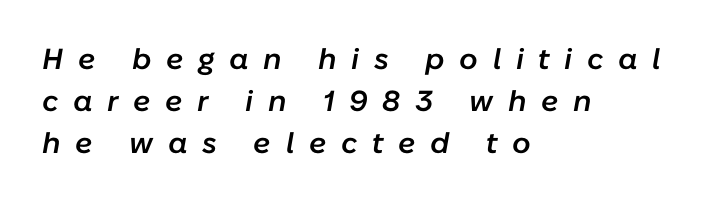
Q: Is the text bold? A: Semi-bold.
Q: Is the text italic (slanted)? A: Yes, it leans right by about 10 degrees.
Q: Is the text underlined? A: No.
Q: How is the paragraph aligned? A: Left-aligned.
Q: Is the spacing between letters normal or unusually wide? A: Unusually wide.
Q: Is the spacing between lines tight, normal or loose? A: Normal.
Q: Width (condensed, normal, or wide)? A: Normal.
Q: Stroke contrast? A: Low.
Q: x-height? A: Medium.
Q: Monospaced? A: No.
